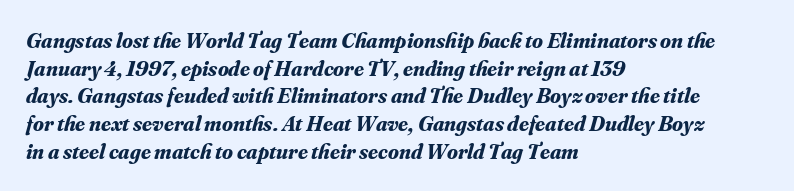
Q: Is the text bold? A: Yes.
Q: Is the text italic (slanted)? A: Yes, it leans right by about 16 degrees.
Q: Is the text underlined? A: No.
Q: How is the paragraph aligned? A: Left-aligned.
Q: Is the spacing between letters normal or unusually wide? A: Normal.
Q: Is the spacing between lines tight, normal or loose? A: Normal.
